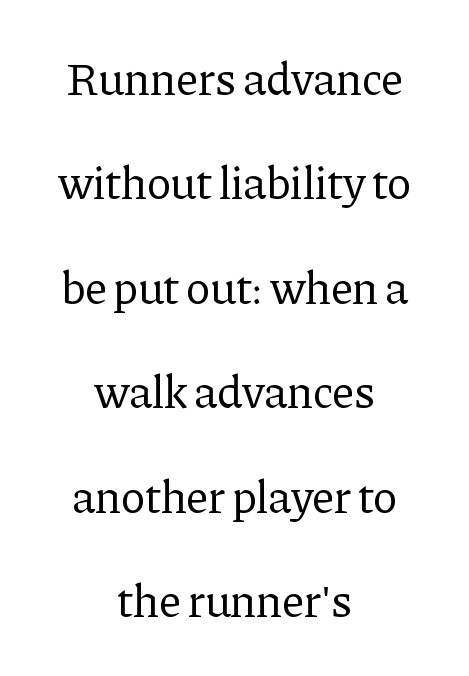
Q: Is the text bold? A: No.
Q: Is the text italic (slanted)? A: No, it is upright.
Q: Is the typeface a serif or a sans-serif typeface? A: Serif.
Q: Is the text underlined? A: No.
Q: How is the paragraph aligned? A: Centered.
Q: Is the spacing between letters normal or unusually wide? A: Normal.
Q: Is the spacing between lines tight, normal or loose? A: Loose.
Q: Width (condensed, normal, or wide)? A: Normal.
Q: Stroke contrast? A: Low.
Q: x-height? A: Medium.
Q: Monospaced? A: No.
